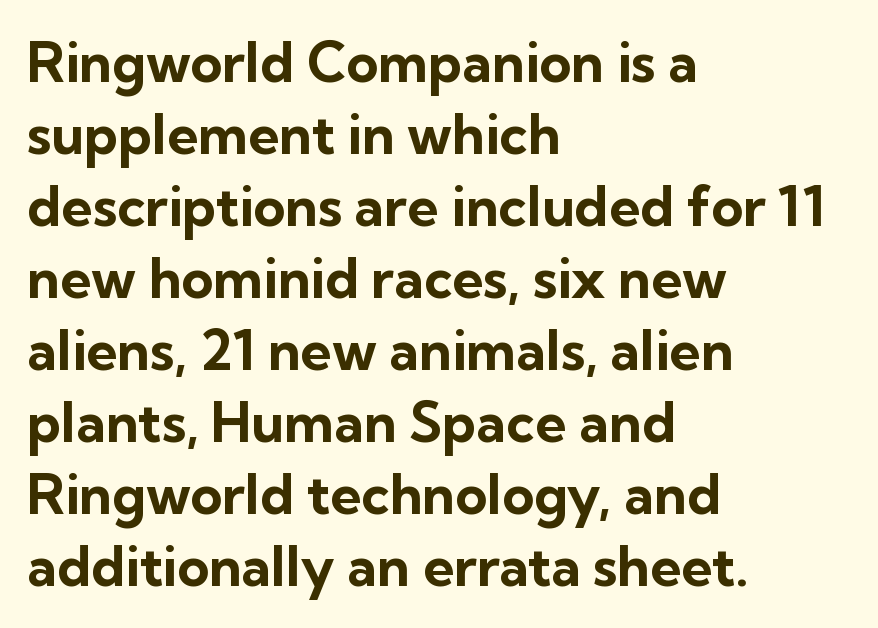
{"serif": "no", "italic": "no", "bold": "yes", "weight": "bold", "width": "normal", "stroke_contrast": "low", "x_height": "medium", "monospaced": "no", "underline": "no", "align": "left", "line_spacing": "normal", "line_spacing_ratio": 1.31, "letter_spacing": "normal", "letter_spacing_em": 0.0, "glyph_px": 55}
